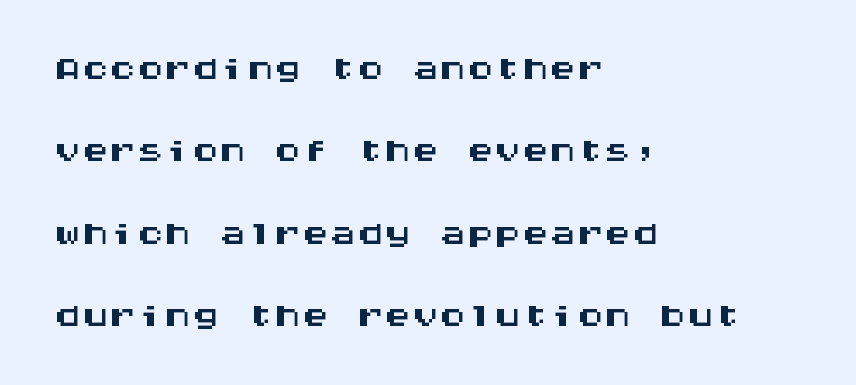
The image shows 55 px wide sans-serif type, upright, monospaced; set left-aligned, normal line spacing (1.5x), normal letter spacing, not underlined; medium stroke contrast and a large x-height.
